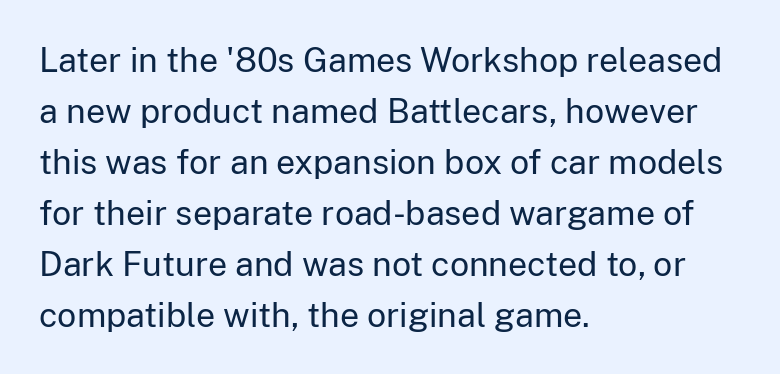
Grotesque or geometric, the face here clearly has no serifs. This is the regular roman posture of the typeface. The face used here is proportionally spaced, like ordinary book or web type. Inter-character spacing is left at the font's built-in metrics. Underlining? Definitely not there.
